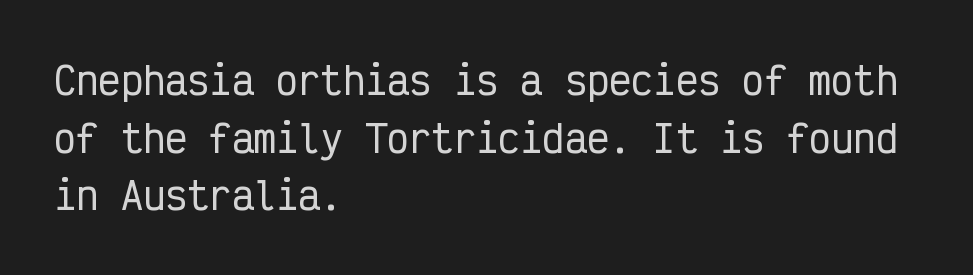
{"serif": "no", "italic": "no", "width": "condensed", "stroke_contrast": "low", "x_height": "medium", "monospaced": "yes", "underline": "no", "align": "left", "line_spacing": "normal", "line_spacing_ratio": 1.56, "letter_spacing": "normal", "letter_spacing_em": 0.0, "glyph_px": 37}
